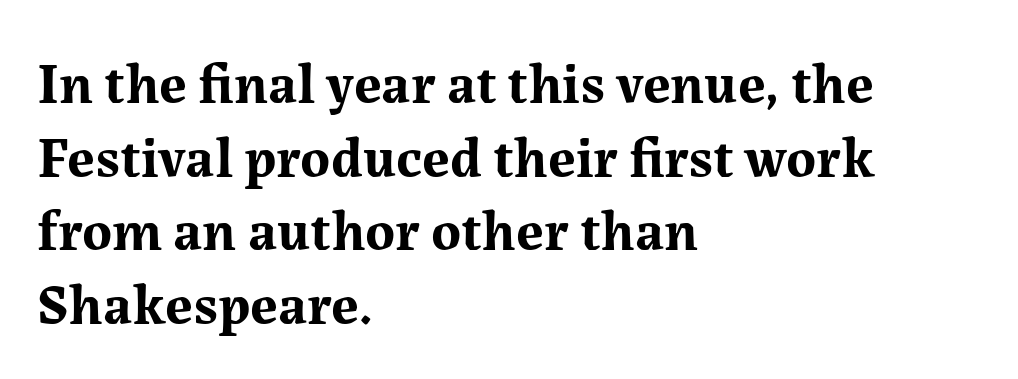
{"serif": "yes", "italic": "no", "bold": "yes", "weight": "bold", "width": "normal", "stroke_contrast": "medium", "x_height": "medium", "monospaced": "no", "underline": "no", "align": "left", "line_spacing": "normal", "line_spacing_ratio": 1.29, "letter_spacing": "normal", "letter_spacing_em": 0.0, "glyph_px": 57}
